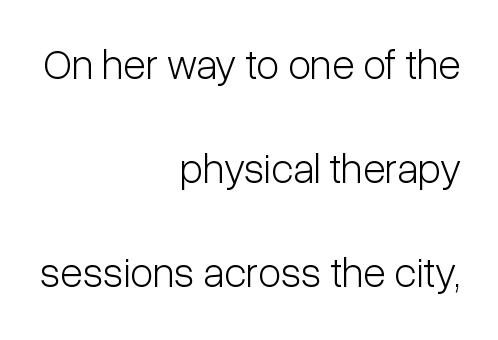
Q: Is the text bold? A: No.
Q: Is the text italic (slanted)? A: No, it is upright.
Q: Is the typeface a serif or a sans-serif typeface? A: Sans-serif.
Q: Is the text underlined? A: No.
Q: How is the paragraph aligned? A: Right-aligned.
Q: Is the spacing between letters normal or unusually wide? A: Normal.
Q: Is the spacing between lines tight, normal or loose? A: Loose.
Q: Width (condensed, normal, or wide)? A: Condensed.
Q: Stroke contrast? A: Low.
Q: x-height? A: Medium.
Q: Monospaced? A: No.
